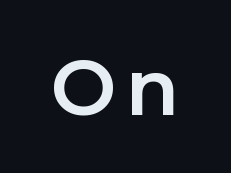
{"serif": "no", "italic": "no", "bold": "yes", "weight": "bold", "width": "normal", "stroke_contrast": "low", "x_height": "medium", "monospaced": "no", "underline": "no", "glyph_px": 78}
